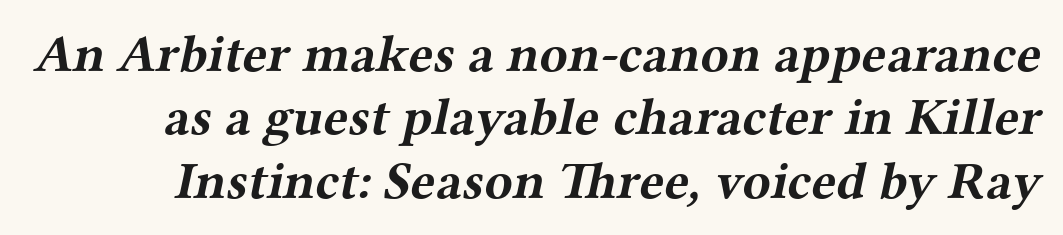
The text was rendered using a seriffed face with decorative stroke endings. The type is set solid horizontally, with unmodified tracking. Varying glyph widths throughout — classic text-font behaviour. Descenders hang freely into open space.
